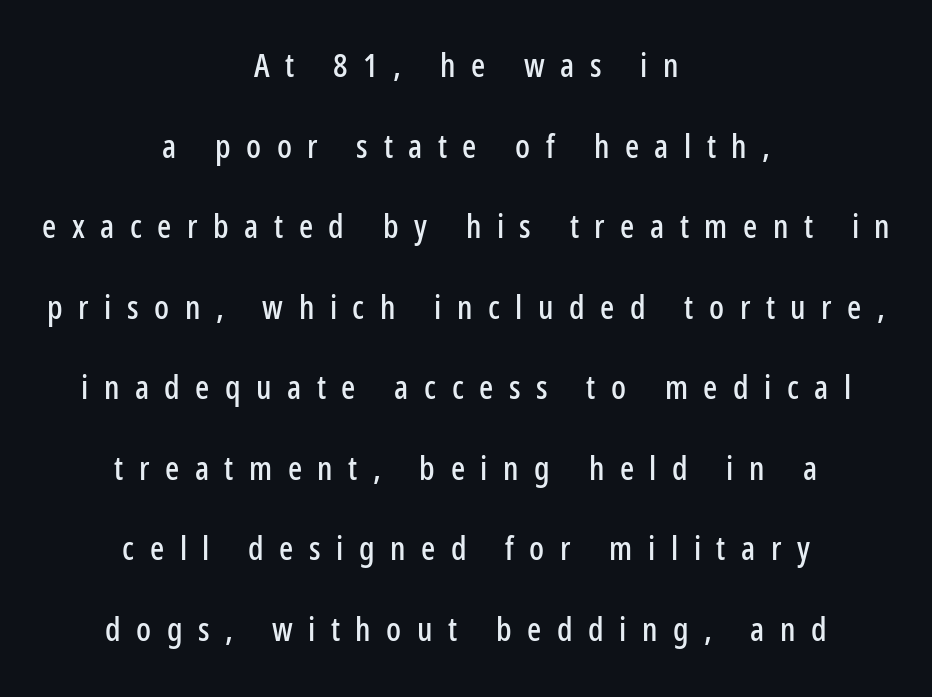
Q: Is the text italic (slanted)? A: No, it is upright.
Q: Is the typeface a serif or a sans-serif typeface? A: Sans-serif.
Q: Is the text underlined? A: No.
Q: How is the paragraph aligned? A: Centered.
Q: Is the spacing between letters normal or unusually wide? A: Unusually wide.
Q: Is the spacing between lines tight, normal or loose? A: Loose.
Q: Width (condensed, normal, or wide)? A: Condensed.
Q: Stroke contrast? A: Low.
Q: x-height? A: Medium.
Q: Monospaced? A: No.
